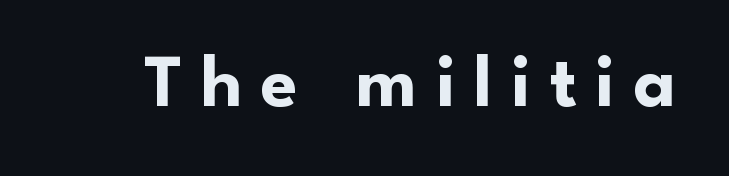
Q: Is the text bold? A: Yes.
Q: Is the text italic (slanted)? A: No, it is upright.
Q: Is the typeface a serif or a sans-serif typeface? A: Sans-serif.
Q: Is the text underlined? A: No.
Q: Is the spacing between letters normal or unusually wide? A: Unusually wide.
Q: Width (condensed, normal, or wide)? A: Normal.
Q: Stroke contrast? A: Low.
Q: x-height? A: Small.
Q: Monospaced? A: No.
